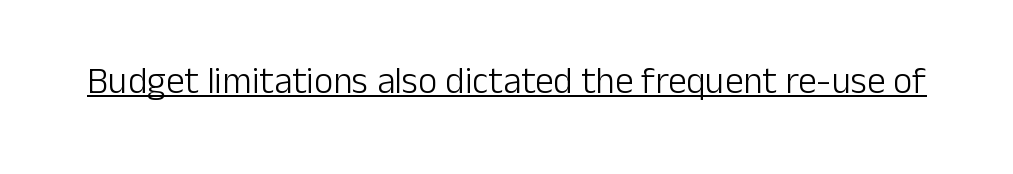
The image shows 37 px light sans-serif type, upright; set normal letter spacing, underlined; low stroke contrast and a medium x-height.
